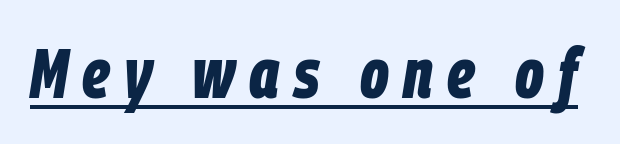
The image shows 70 px bold, condensed type, italic (leaning right); set unusually wide letter spacing (+0.2 em), underlined; low stroke contrast and a large x-height.
